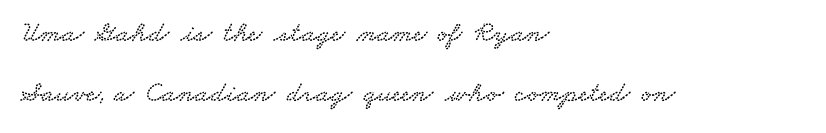
Q: Is the text underlined? A: No.
Q: How is the paragraph aligned? A: Left-aligned.
Q: Is the spacing between letters normal or unusually wide? A: Normal.
Q: Is the spacing between lines tight, normal or loose? A: Loose.
Q: Width (condensed, normal, or wide)? A: Wide.
Q: Stroke contrast? A: Low.
Q: x-height? A: Small.
Q: Monospaced? A: No.
